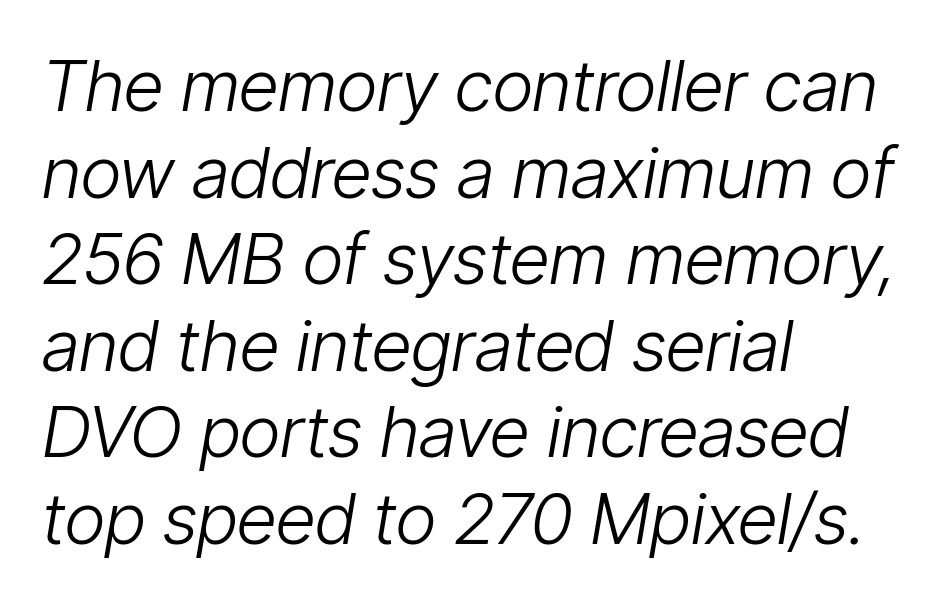
How are the letters spaced? Ordinarily, with no added tracking. Line starts are locked; line ends wander. The gap between lines stays unmarked. Is this a fixed-width face? No — the glyphs have proportional, varying widths. Bold? No — there's no thickening of the strokes. The axis of the letterforms is tilted away from vertical.
